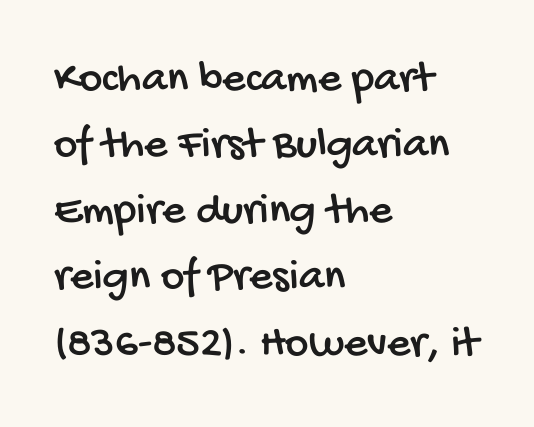
{"serif": "no", "width": "condensed", "stroke_contrast": "low", "x_height": "large", "monospaced": "no", "underline": "no", "align": "left", "line_spacing": "normal", "line_spacing_ratio": 1.47, "letter_spacing": "normal", "letter_spacing_em": 0.0, "glyph_px": 45}
